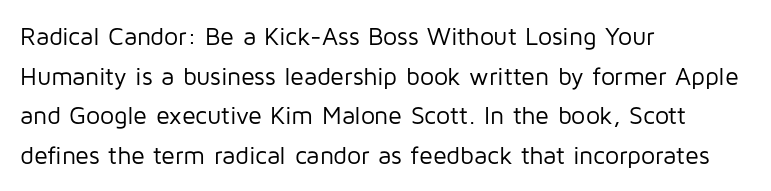
The image shows 25 px text type, upright; set left-aligned, normal line spacing (1.59x), normal letter spacing, not underlined.
